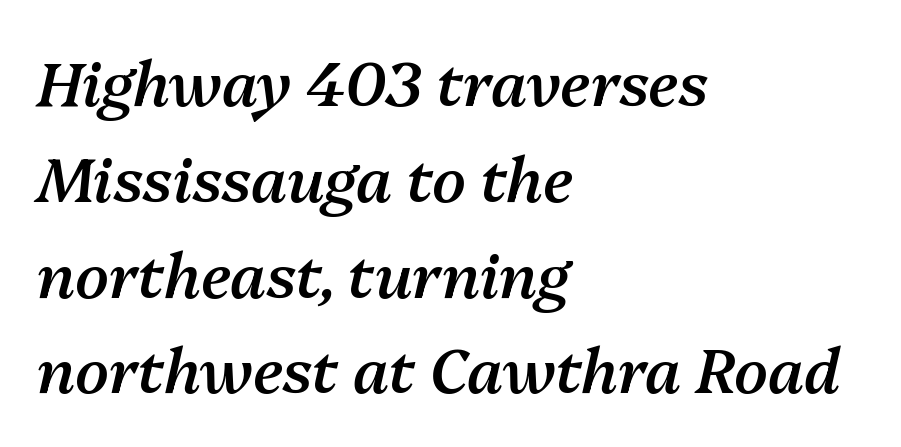
Just letters on the line, the space beneath them empty. No extra tracking has been applied to these lines. Strokes here are thickened, but only to semibold level. The letters advance in unequal steps, a hallmark of proportional type. The setting favours the left margin, as ordinary paragraphs usually do.
